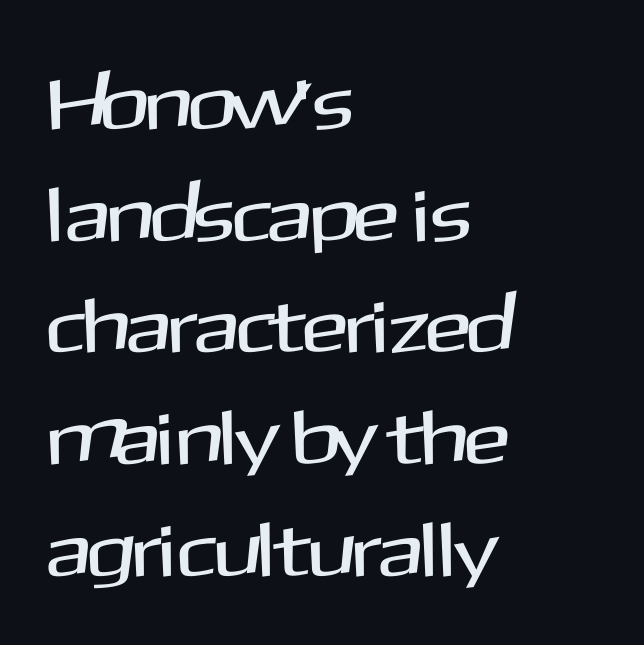
Q: Is the text italic (slanted)? A: No, it is upright.
Q: Is the typeface a serif or a sans-serif typeface? A: Sans-serif.
Q: Is the text underlined? A: No.
Q: How is the paragraph aligned? A: Left-aligned.
Q: Is the spacing between letters normal or unusually wide? A: Normal.
Q: Is the spacing between lines tight, normal or loose? A: Normal.
Q: Width (condensed, normal, or wide)? A: Normal.
Q: Stroke contrast? A: Medium.
Q: x-height? A: Medium.
Q: Monospaced? A: No.
